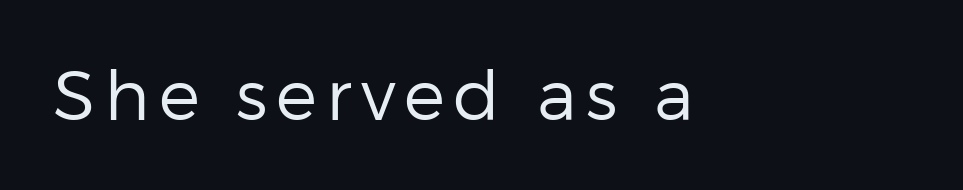
Glance below the letters and you will spot only blank space. Visually the block forms a straight wall on the left and a jagged coastline on the right. Looks like regular typesetting: each glyph gets only the width it needs. This is not heavy type; no bold has been used. Does the lettering tilt? It doesn't — this is upright. The face used here is a sans, in the tradition of grotesques and geometrics.
